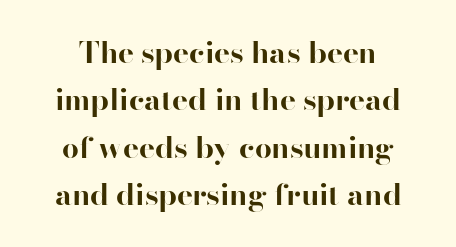
{"serif": "yes", "italic": "no", "bold": "yes", "weight": "bold", "width": "normal", "stroke_contrast": "high", "x_height": "small", "monospaced": "no", "underline": "no", "align": "center", "line_spacing": "normal", "line_spacing_ratio": 1.58, "letter_spacing": "normal", "letter_spacing_em": 0.0, "glyph_px": 30}
